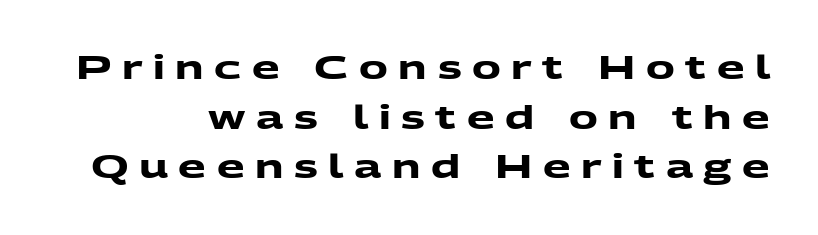
{"serif": "no", "bold": "yes", "weight": "heavy", "width": "wide", "stroke_contrast": "medium", "x_height": "medium", "monospaced": "no", "underline": "no", "align": "right", "line_spacing": "normal", "line_spacing_ratio": 1.55, "letter_spacing": "wide", "letter_spacing_em": 0.33, "glyph_px": 32}
